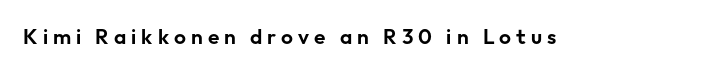
Any mark beneath the type? The region is blank. The specimen reads as upright at a glance. The tracking jumps out immediately: characters are airy and widely separated.
